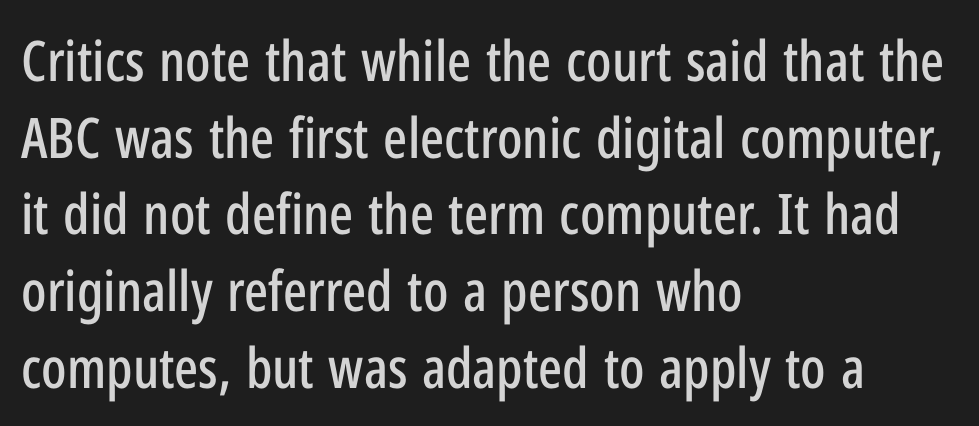
Left-aligned paragraph, ragged on the right. Here the designer chose a conventional face with non-uniform glyph widths. The letters stand straight up with perfectly vertical stems. Successive baselines arrive at the customary interval. No extra tracking has been applied to these lines.
